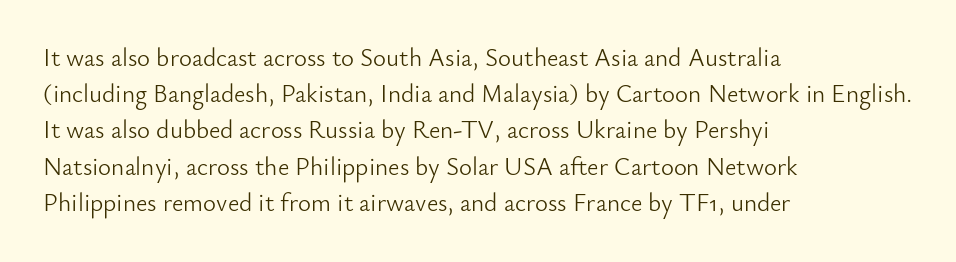
The cut favours lightness, reaching ordinary text weight at its darkest. Left-aligned paragraph, ragged on the right. There is no visible air inserted between adjacent glyphs. Has an underline been added? It has not. Upright lettering throughout. Leading matches the norm, producing a regular column.
